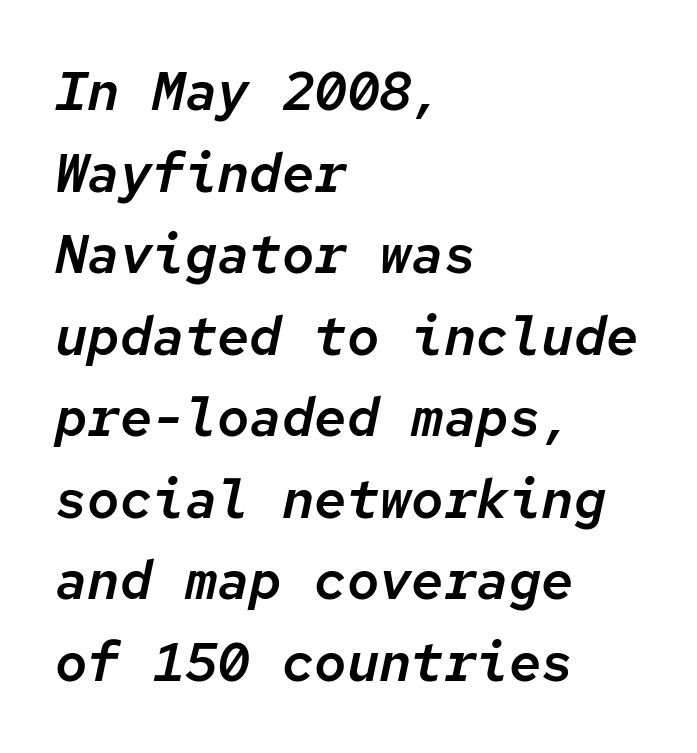
Q: Is the text italic (slanted)? A: Yes, it leans right by about 12 degrees.
Q: Is the text underlined? A: No.
Q: How is the paragraph aligned? A: Left-aligned.
Q: Is the spacing between letters normal or unusually wide? A: Normal.
Q: Is the spacing between lines tight, normal or loose? A: Normal.
Q: Width (condensed, normal, or wide)? A: Normal.
Q: Stroke contrast? A: Low.
Q: x-height? A: Medium.
Q: Monospaced? A: Yes.
